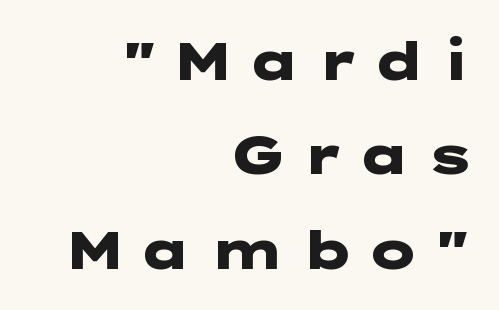
Q: Is the text bold? A: Yes.
Q: Is the text italic (slanted)? A: No, it is upright.
Q: Is the typeface a serif or a sans-serif typeface? A: Sans-serif.
Q: Is the text underlined? A: No.
Q: How is the paragraph aligned? A: Right-aligned.
Q: Is the spacing between letters normal or unusually wide? A: Unusually wide.
Q: Width (condensed, normal, or wide)? A: Wide.
Q: Stroke contrast? A: Low.
Q: x-height? A: Medium.
